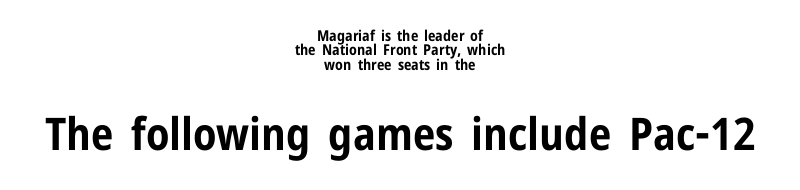
A typesetter would mark this as roman, not italic. Typesetter's note — lower block bumped up in size, upper block left smaller. This sample has the flowing, uneven cadence of proportional lettering. The typeface chosen for these lines omits serifs. The passage shown stacks its lines with hardly any gap.
